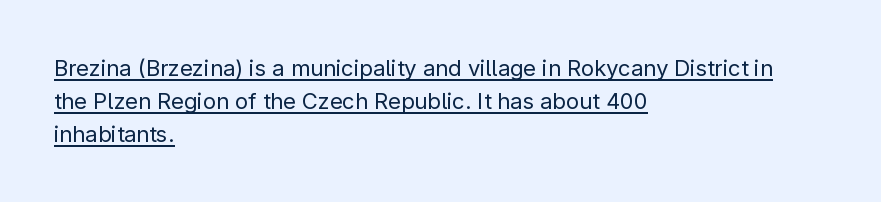
{"italic": "no", "bold": "no", "underline": "yes", "align": "left", "line_spacing": "normal", "line_spacing_ratio": 1.49, "letter_spacing": "normal", "letter_spacing_em": 0.0, "glyph_px": 22}
